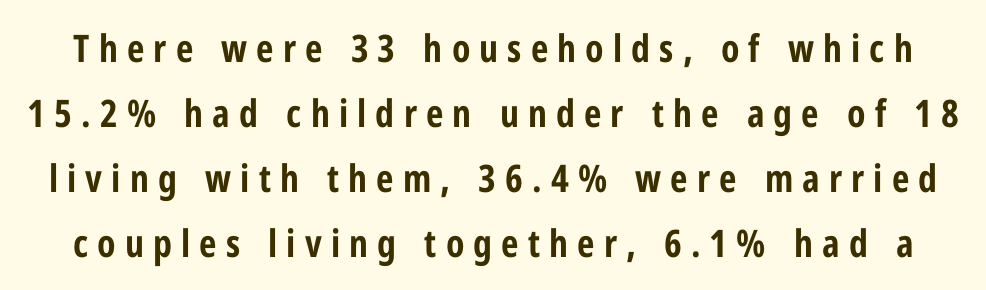
Q: Is the text bold? A: Yes.
Q: Is the text italic (slanted)? A: No, it is upright.
Q: Is the typeface a serif or a sans-serif typeface? A: Sans-serif.
Q: Is the text underlined? A: No.
Q: Is the spacing between letters normal or unusually wide? A: Unusually wide.
Q: Width (condensed, normal, or wide)? A: Condensed.
Q: Stroke contrast? A: Low.
Q: x-height? A: Medium.
Q: Monospaced? A: No.
